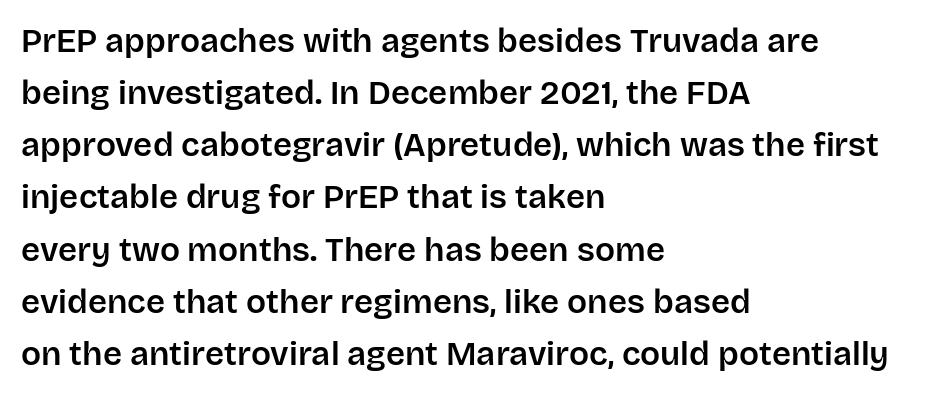
The image shows 33 px sans-serif type, upright; set left-aligned, normal line spacing (1.58x), normal letter spacing, not underlined; low stroke contrast and a large x-height.
